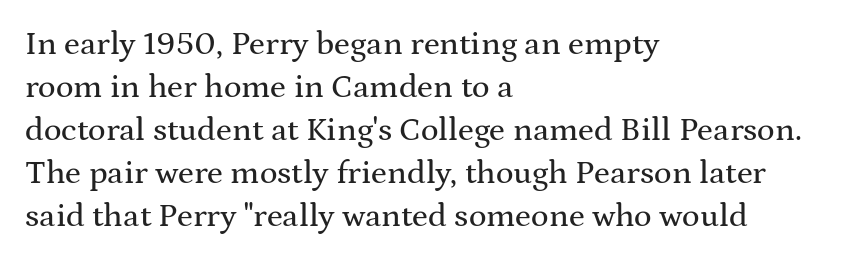
Q: Is the text italic (slanted)? A: No, it is upright.
Q: Is the typeface a serif or a sans-serif typeface? A: Serif.
Q: Is the text underlined? A: No.
Q: How is the paragraph aligned? A: Left-aligned.
Q: Is the spacing between letters normal or unusually wide? A: Normal.
Q: Is the spacing between lines tight, normal or loose? A: Normal.
Q: Width (condensed, normal, or wide)? A: Wide.
Q: Stroke contrast? A: Medium.
Q: x-height? A: Medium.
Q: Monospaced? A: No.
